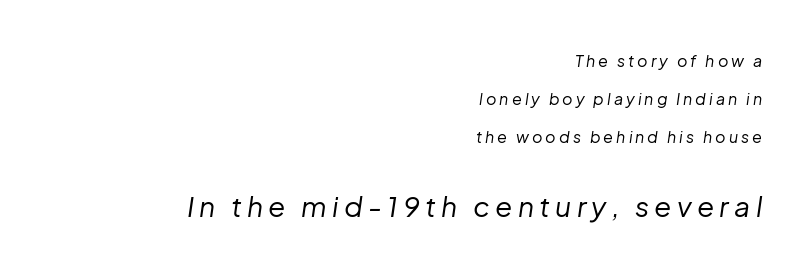
Q: Is the text bold? A: No.
Q: Is the text italic (slanted)? A: Yes, it leans right by about 8 degrees.
Q: Is the text underlined? A: No.
Q: How is the paragraph aligned? A: Right-aligned.
Q: Is the spacing between lines tight, normal or loose? A: Loose.
Q: Which block of text is set in a larger size, the first (top) or the second (bottom)? A: The second (bottom) one.
Q: Width (condensed, normal, or wide)? A: Normal.
Q: Stroke contrast? A: Low.
Q: x-height? A: Medium.
Q: Monospaced? A: No.
